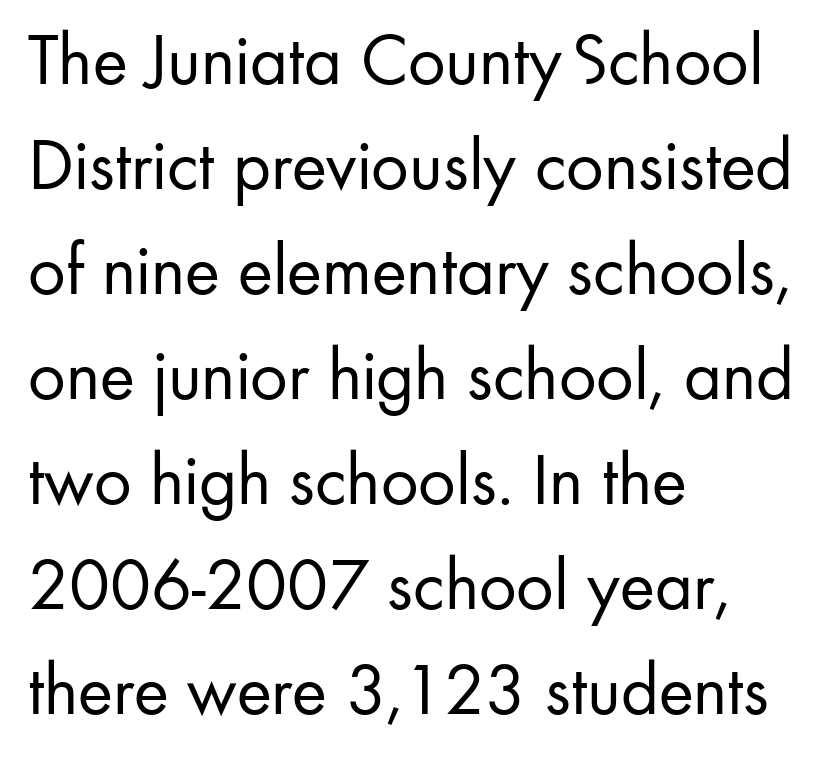
The space directly below the letters is spotless. Nobody touched the tracking dial on this one. The typeface chosen for these lines omits serifs. Here the designer chose a conventional face with non-uniform glyph widths. Horizontal alignment here is leftward, the default for most running prose. What's the leading like? Ordinary, nothing unusual.
